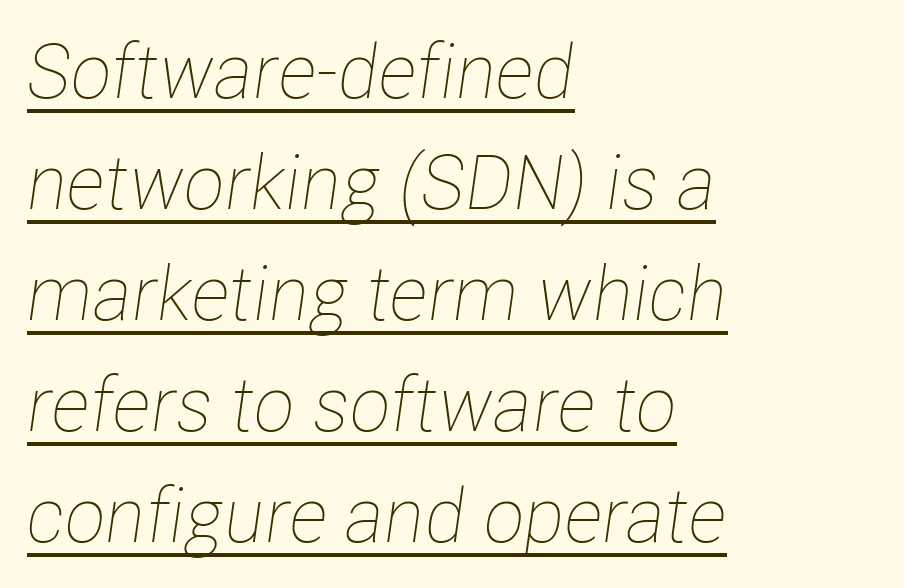
{"italic": "yes", "lean": "right", "slant_degrees": 8, "bold": "no", "weight": "thin", "width": "condensed", "stroke_contrast": "low", "x_height": "medium", "monospaced": "no", "underline": "yes", "align": "left", "line_spacing": "normal", "line_spacing_ratio": 1.46, "letter_spacing": "normal", "letter_spacing_em": 0.0, "glyph_px": 76}
